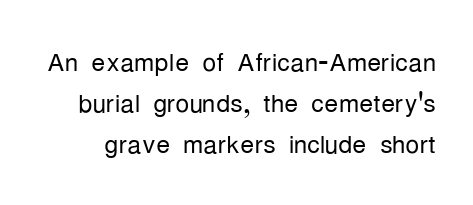
{"serif": "no", "italic": "no", "bold": "no", "weight": "light", "width": "condensed", "stroke_contrast": "low", "x_height": "medium", "monospaced": "no", "underline": "no", "line_spacing_ratio": 1.17, "letter_spacing": "normal", "letter_spacing_em": 0.0, "glyph_px": 35}
